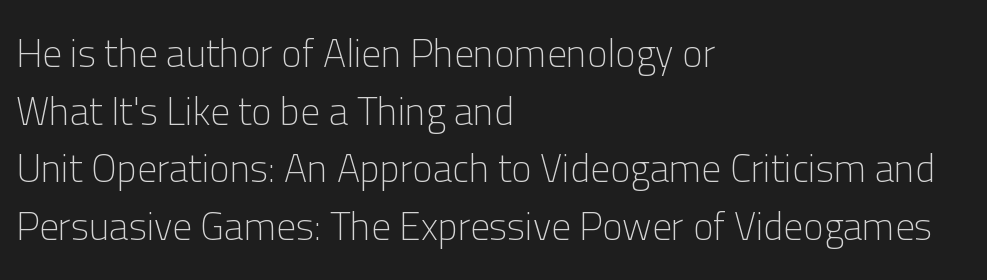
The strokes carry an ordinary text weight at most. Compared with a centered layout, this one pins lines to the left instead. Posture: upright roman. The type family on display is of the sans-serif kind.
